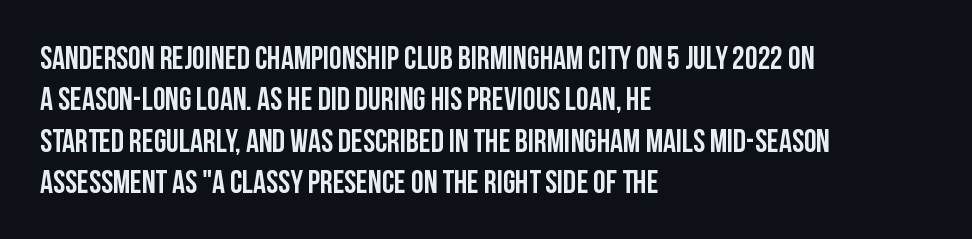
These lines are rendered in a variable-pitch font. This sample keeps an unexceptional amount of space between lines. Clear beneath every line of the passage. The specimen reads as upright at a glance. Visually the block forms a straight wall on the left and a jagged coastline on the right.
